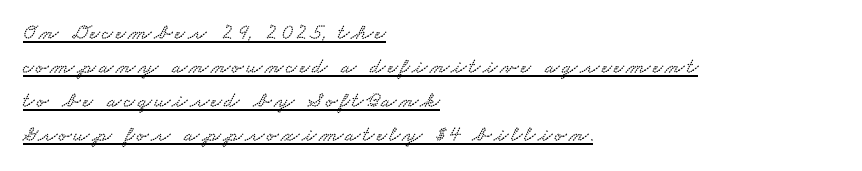
This rendering features underlined lettering. One-word summary of the alignment: left. Rows of type keep a routine distance in the vertical direction.
